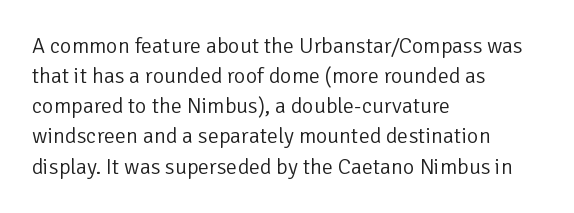
The letterforms sit shoulder to shoulder at normal distance. The space directly below the letters is spotless. Counters stay open thanks to moderate or lighter strokes. The vertical gap from one line to the next is medium. Ascenders rise straight up at ninety degrees. The ragged edge is on the right, which tells us the setting is flush left.
